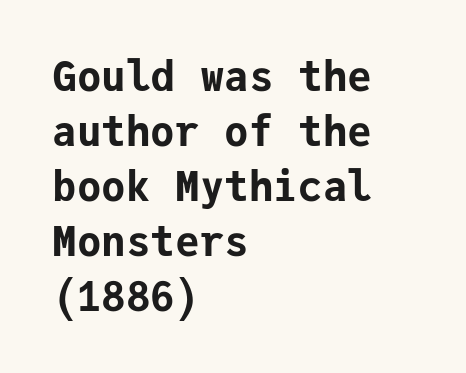
A classic flush-left, rag-right setting is used for this passage. The strip under each line holds only bare page. Notice how thick the strokes are: this is what a full bold looks like. Do the letters lean? They stand straight.
